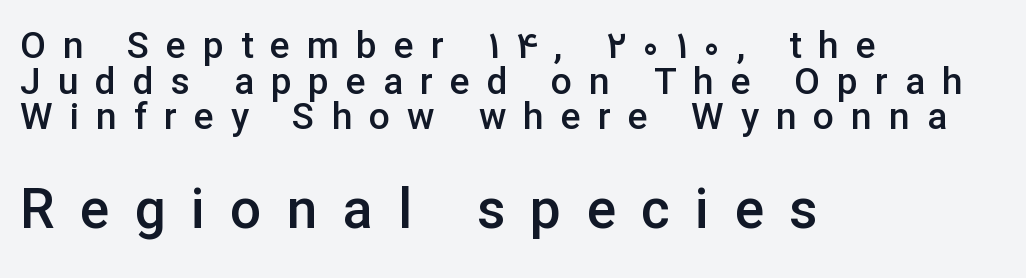
The image shows 55 px semibold sans-serif type, upright; set left-aligned, tight line spacing (0.96x), unusually wide letter spacing (+0.46 em), not underlined; the second (bottom) block is 1.49x larger; low stroke contrast and a medium x-height.
